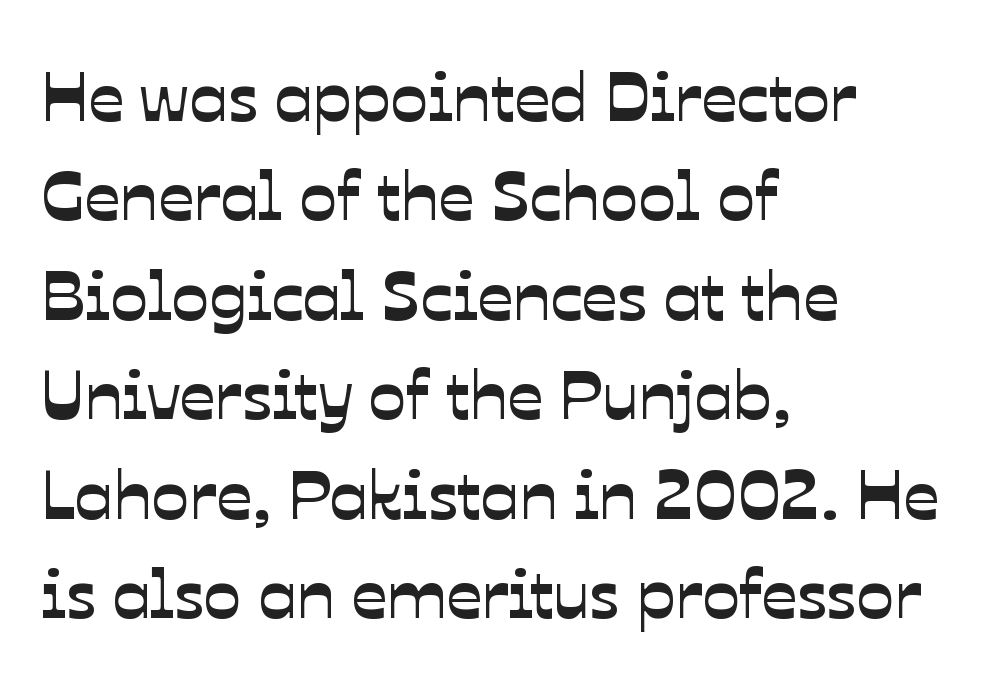
Q: Is the typeface a serif or a sans-serif typeface? A: Sans-serif.
Q: Is the text underlined? A: No.
Q: How is the paragraph aligned? A: Left-aligned.
Q: Is the spacing between letters normal or unusually wide? A: Normal.
Q: Is the spacing between lines tight, normal or loose? A: Normal.
Q: Width (condensed, normal, or wide)? A: Normal.
Q: Stroke contrast? A: Low.
Q: x-height? A: Medium.
Q: Monospaced? A: No.
